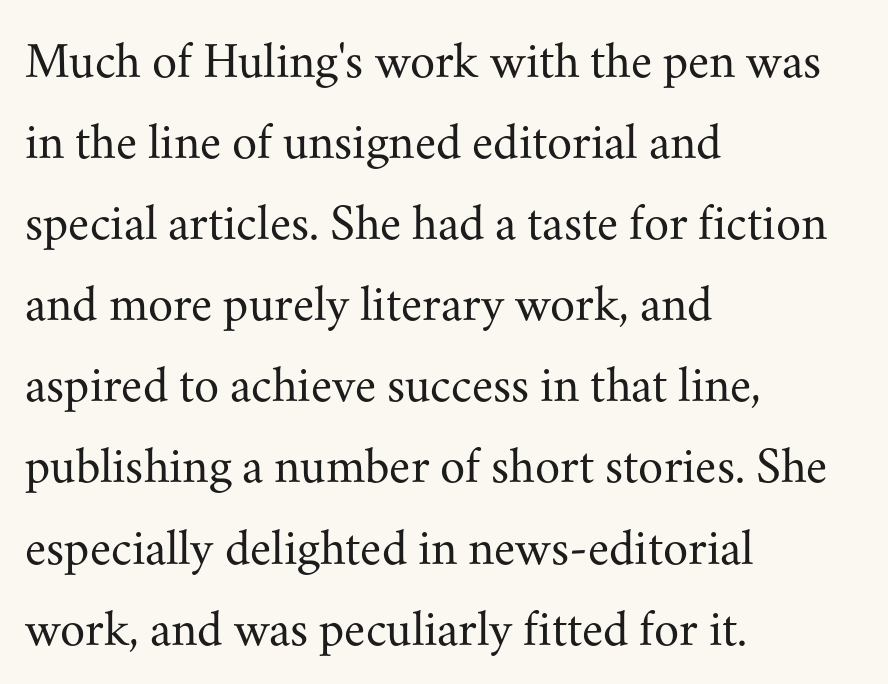
Q: Is the text bold? A: No.
Q: Is the text italic (slanted)? A: No, it is upright.
Q: Is the typeface a serif or a sans-serif typeface? A: Serif.
Q: Is the text underlined? A: No.
Q: How is the paragraph aligned? A: Left-aligned.
Q: Is the spacing between letters normal or unusually wide? A: Normal.
Q: Is the spacing between lines tight, normal or loose? A: Normal.
Q: Width (condensed, normal, or wide)? A: Normal.
Q: Stroke contrast? A: Medium.
Q: x-height? A: Small.
Q: Monospaced? A: No.
